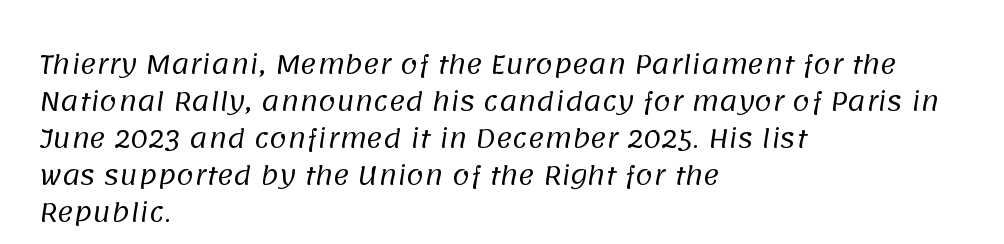
Layout note: lines flush left. You could call the tracking neutral — neither tight nor loose. Type without underlining. How would I describe the line gaps? Plain and ordinary. Bold? No — there's no thickening of the strokes.
